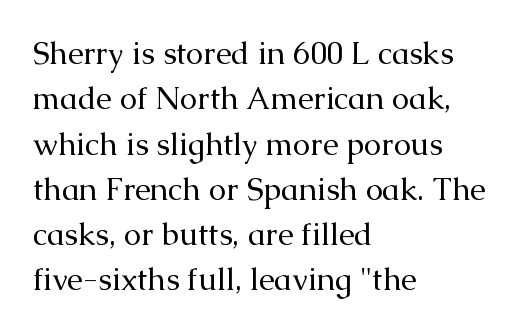
The image shows 31 px regular-weight serif type, upright; set left-aligned, normal line spacing (1.46x), normal letter spacing, not underlined; medium stroke contrast and a medium x-height.
